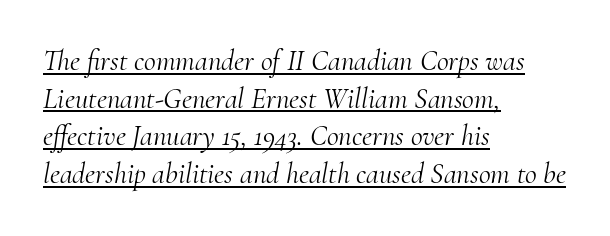
The image shows 29 px light serif type, italic (leaning right); set left-aligned, normal line spacing (1.3x), normal letter spacing, underlined; medium stroke contrast and a small x-height.
